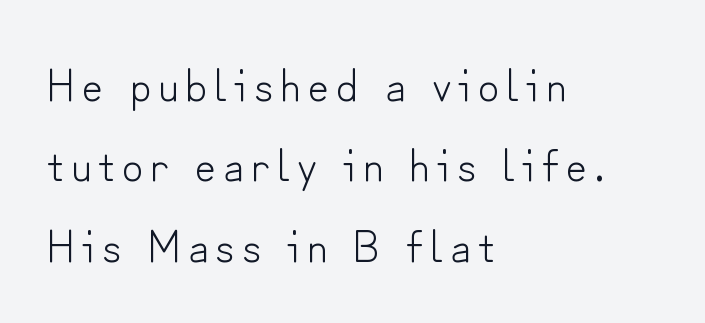
{"serif": "no", "italic": "no", "bold": "no", "weight": "light", "width": "normal", "stroke_contrast": "low", "x_height": "small", "monospaced": "no", "underline": "no", "align": "left", "line_spacing_ratio": 1.75, "glyph_px": 46}
